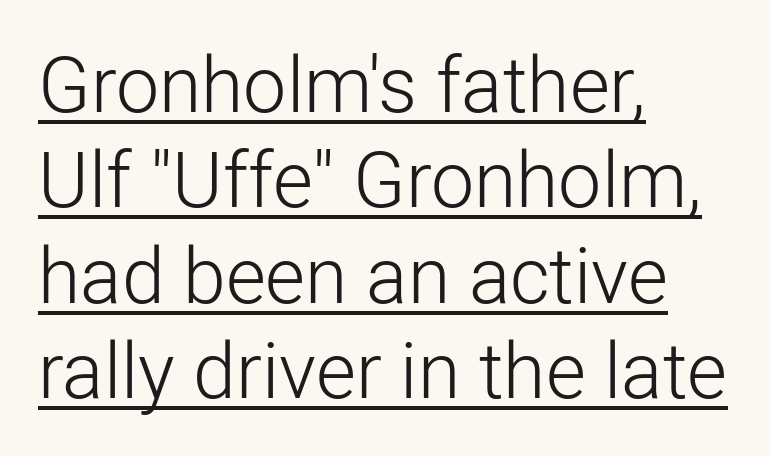
{"serif": "no", "italic": "no", "bold": "no", "weight": "light", "width": "normal", "stroke_contrast": "low", "x_height": "medium", "monospaced": "no", "underline": "yes", "align": "left", "line_spacing_ratio": 1.24, "letter_spacing": "normal", "letter_spacing_em": 0.0, "glyph_px": 77}
